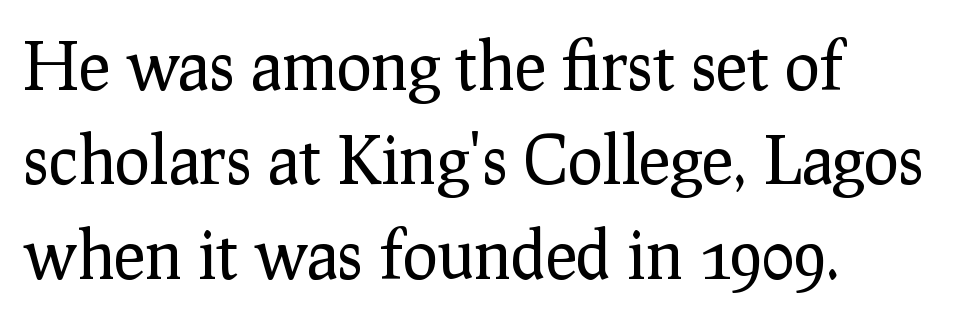
The image shows 66 px regular-weight serif type, upright; set left-aligned, normal line spacing (1.43x), normal letter spacing, not underlined; low stroke contrast and a medium x-height.
